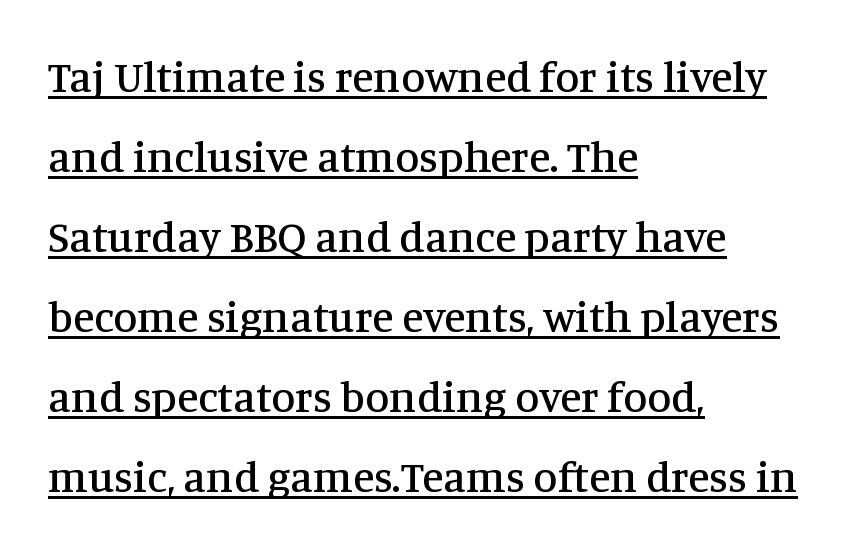
The image shows 44 px serif type, upright; set left-aligned, line spacing 1.82x, normal letter spacing, underlined; medium stroke contrast and a large x-height.
